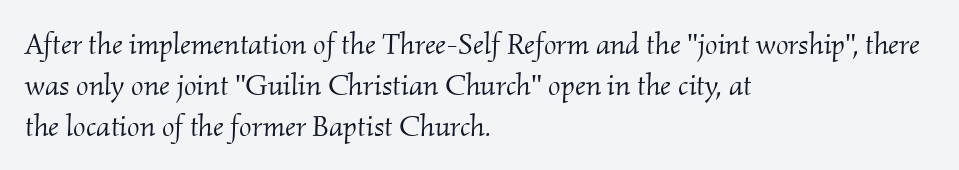
{"serif": "yes", "italic": "yes", "lean": "right", "slant_degrees": 2, "bold": "no", "weight": "light", "width": "normal", "stroke_contrast": "medium", "x_height": "small", "monospaced": "no", "underline": "no", "align": "left", "line_spacing": "normal", "line_spacing_ratio": 1.37, "letter_spacing": "normal", "letter_spacing_em": 0.0, "glyph_px": 30}
